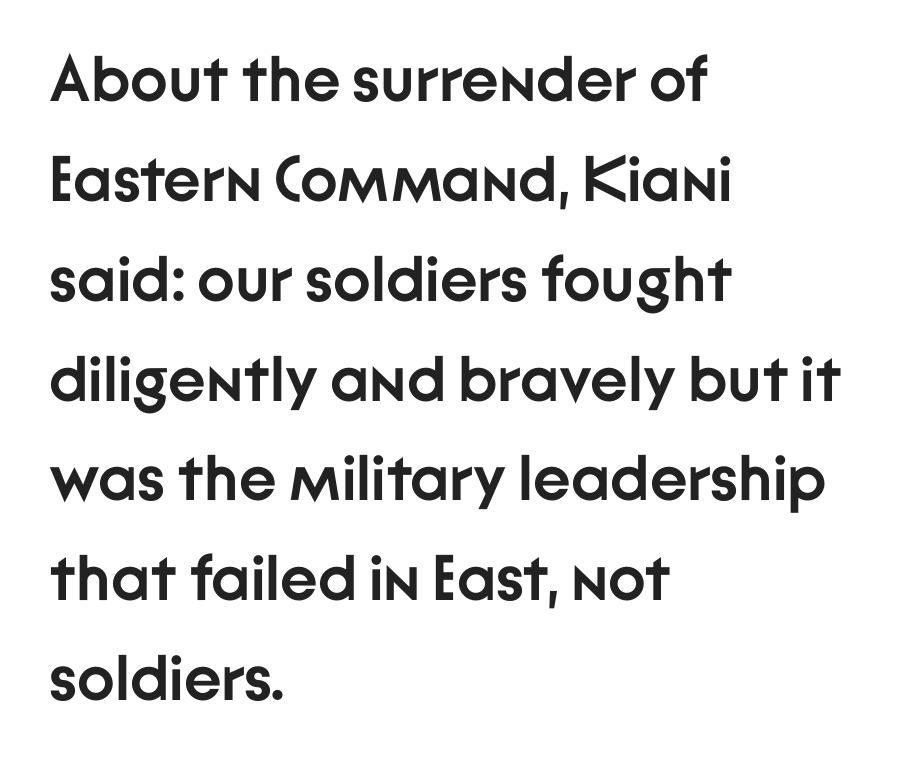
Q: Is the text bold? A: Yes.
Q: Is the text italic (slanted)? A: No, it is upright.
Q: Is the typeface a serif or a sans-serif typeface? A: Sans-serif.
Q: Is the text underlined? A: No.
Q: How is the paragraph aligned? A: Left-aligned.
Q: Is the spacing between letters normal or unusually wide? A: Normal.
Q: Is the spacing between lines tight, normal or loose? A: Normal.
Q: Width (condensed, normal, or wide)? A: Normal.
Q: Stroke contrast? A: Low.
Q: x-height? A: Medium.
Q: Monospaced? A: No.
